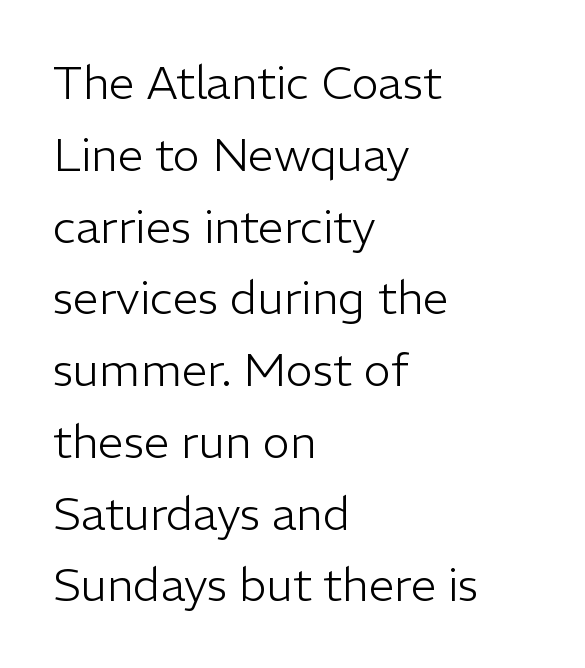
{"serif": "no", "italic": "no", "bold": "no", "weight": "light", "width": "normal", "stroke_contrast": "low", "x_height": "medium", "monospaced": "no", "underline": "no", "align": "left", "line_spacing": "normal", "line_spacing_ratio": 1.56, "letter_spacing": "normal", "letter_spacing_em": 0.0, "glyph_px": 46}
